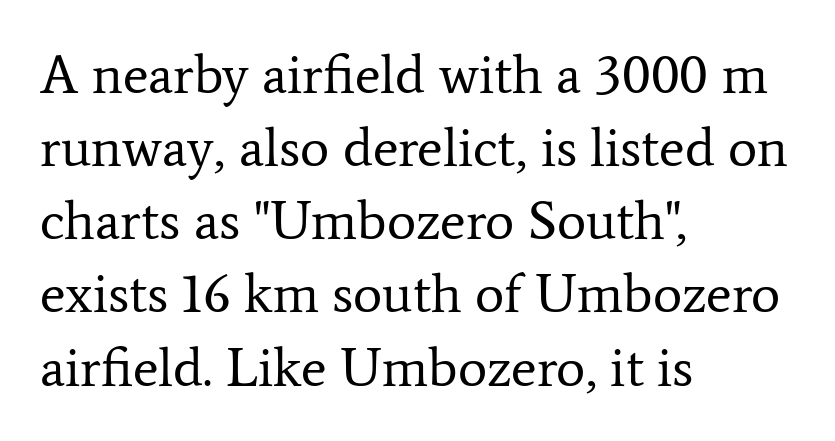
{"serif": "yes", "italic": "no", "bold": "no", "weight": "regular", "width": "normal", "stroke_contrast": "low", "x_height": "medium", "monospaced": "no", "underline": "no", "align": "left", "line_spacing": "normal", "line_spacing_ratio": 1.33, "letter_spacing": "normal", "letter_spacing_em": 0.0, "glyph_px": 55}
